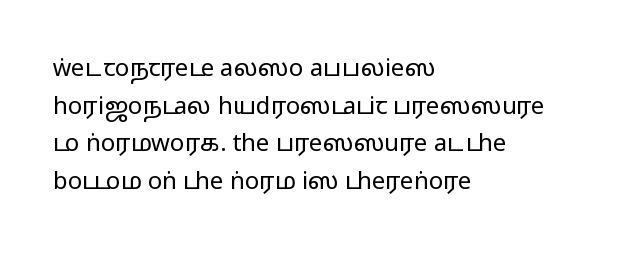
Q: Is the text italic (slanted)? A: No, it is upright.
Q: Is the text underlined? A: No.
Q: How is the paragraph aligned? A: Left-aligned.
Q: Is the spacing between letters normal or unusually wide? A: Normal.
Q: Is the spacing between lines tight, normal or loose? A: Normal.
